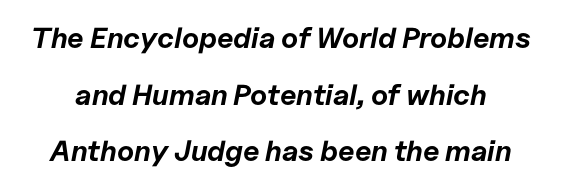
Q: Is the text bold? A: Yes.
Q: Is the text italic (slanted)? A: Yes, it leans right by about 11 degrees.
Q: Is the text underlined? A: No.
Q: Is the spacing between letters normal or unusually wide? A: Normal.
Q: Is the spacing between lines tight, normal or loose? A: Loose.
Q: Width (condensed, normal, or wide)? A: Normal.
Q: Stroke contrast? A: Low.
Q: x-height? A: Medium.
Q: Monospaced? A: No.
